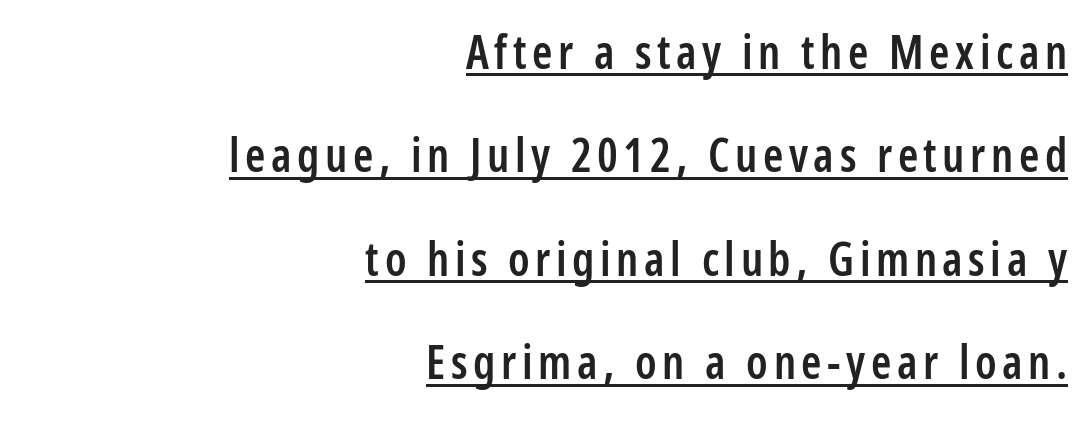
Ordinary non-slanted type is in use. The compositor pushed each line to the right boundary. These lines stand farther apart than default settings would place them. What weight is shown? A semibold, between regular and bold. Observe the absence of serifs on each vertical stroke in this sample. Check the space under the baseline: a stroke is drawn there.
